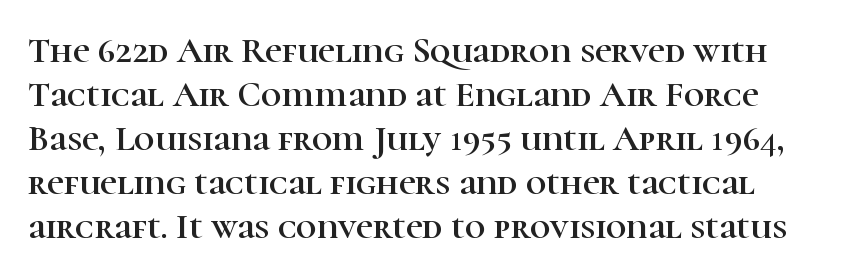
Q: Is the text italic (slanted)? A: No, it is upright.
Q: Is the typeface a serif or a sans-serif typeface? A: Serif.
Q: Is the text underlined? A: No.
Q: Is the spacing between letters normal or unusually wide? A: Normal.
Q: Width (condensed, normal, or wide)? A: Normal.
Q: Stroke contrast? A: High.
Q: x-height? A: Medium.
Q: Monospaced? A: No.
